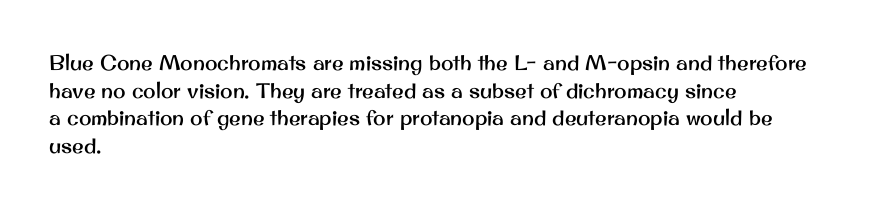
Line starts are locked; line ends wander. Leading matches the norm, producing a regular column. Characters remain perfectly vertical along every line. The area under the type is left untouched. Caption: standard tracking, unaltered.
